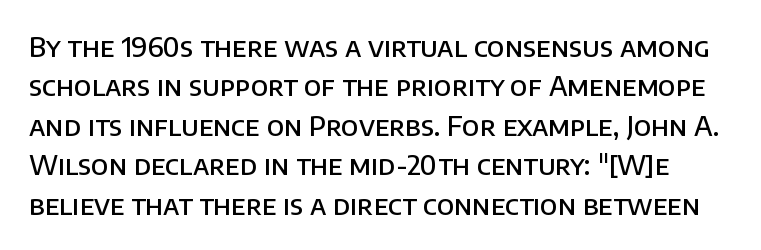
The image shows 27 px text type, upright; set normal line spacing (1.46x), normal letter spacing, not underlined.
